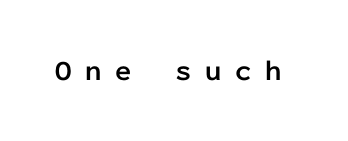
The string is rendered with underlining switched off. Every character here occupies the same horizontal width, giving the sample a typewriter-like rhythm. This rendering widens character spacing well past its baseline value. A typesetter would label this face a sans. These words are printed bold, with thick strokes throughout. Designer's note — italics off, roman on.
